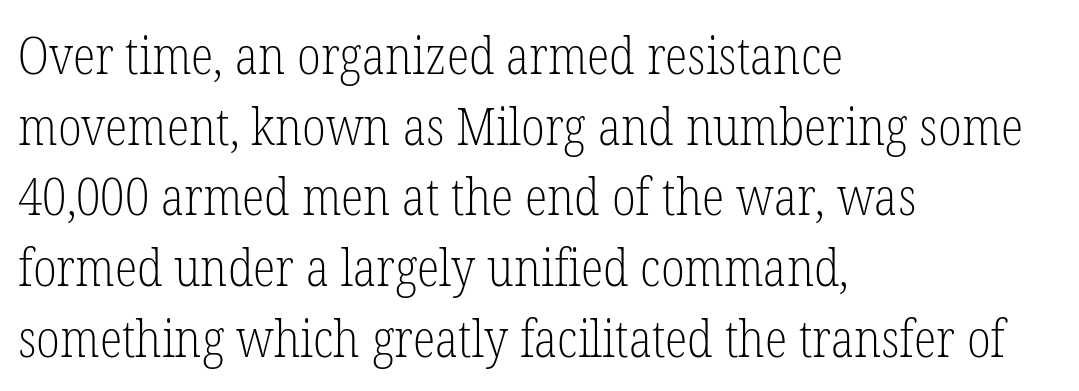
The designer left line spacing at the default. Each stroke keeps to a modest, everyday thickness or less. Between one letter and the next there's only the usual sliver of space. The compositor pushed each line to the left boundary. Proportional: the letters do not fall into vertical columns.
